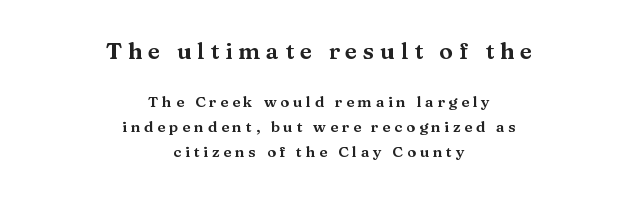
{"italic": "no", "underline": "no", "align": "center", "line_spacing": "normal", "line_spacing_ratio": 1.65, "letter_spacing": "wide", "letter_spacing_em": 0.25, "larger_block": "first", "size_ratio": 1.53, "glyph_px": 23}
